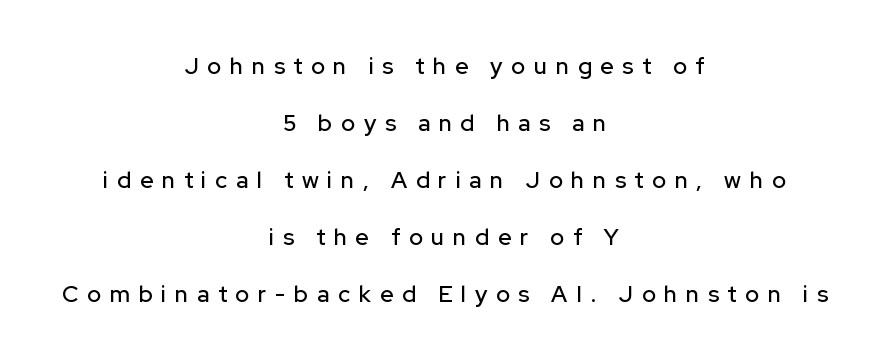
{"italic": "no", "underline": "no", "align": "center", "line_spacing": "loose", "line_spacing_ratio": 2.48, "letter_spacing": "wide", "letter_spacing_em": 0.38, "glyph_px": 23}
